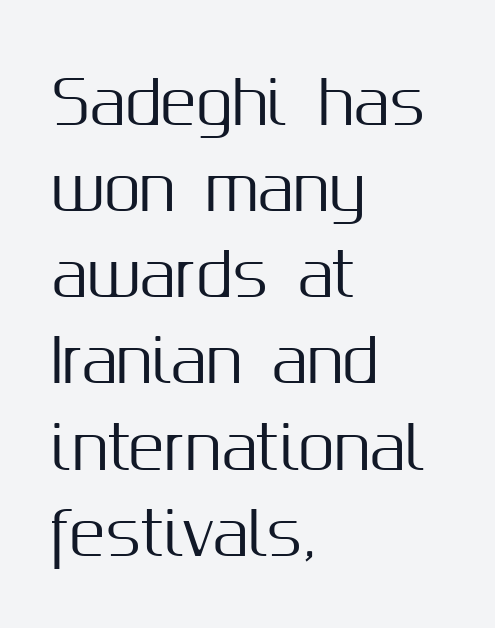
Q: Is the text italic (slanted)? A: No, it is upright.
Q: Is the typeface a serif or a sans-serif typeface? A: Sans-serif.
Q: Is the text underlined? A: No.
Q: How is the paragraph aligned? A: Left-aligned.
Q: Is the spacing between letters normal or unusually wide? A: Normal.
Q: Is the spacing between lines tight, normal or loose? A: Normal.
Q: Width (condensed, normal, or wide)? A: Normal.
Q: Stroke contrast? A: Medium.
Q: x-height? A: Medium.
Q: Monospaced? A: No.
